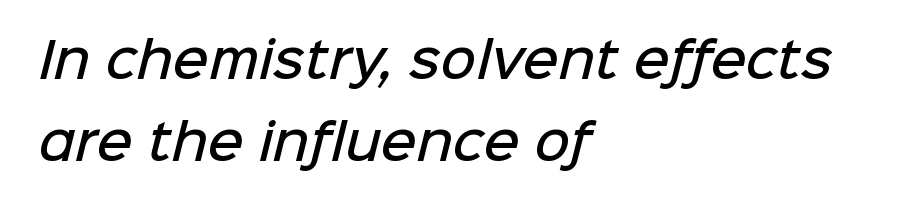
{"serif": "no", "bold": "semi", "weight": "semibold", "width": "normal", "stroke_contrast": "low", "x_height": "medium", "monospaced": "no", "underline": "no", "align": "left", "line_spacing": "normal", "line_spacing_ratio": 1.67, "letter_spacing": "normal", "letter_spacing_em": 0.0, "glyph_px": 49}
